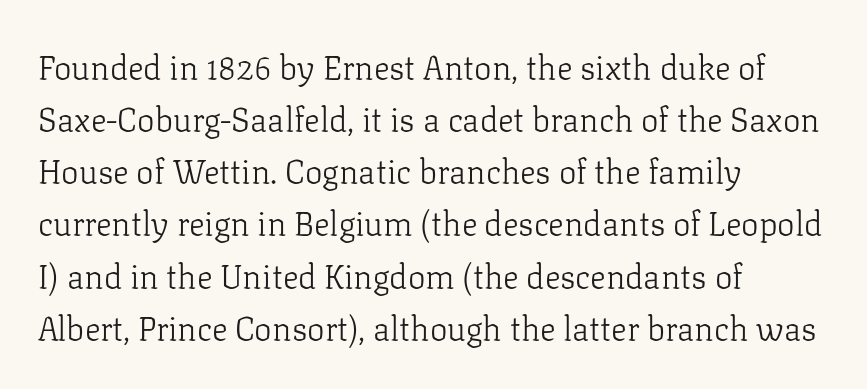
{"serif": "yes", "italic": "no", "bold": "no", "weight": "light", "width": "normal", "stroke_contrast": "low", "x_height": "medium", "monospaced": "no", "underline": "no", "align": "left", "line_spacing": "normal", "line_spacing_ratio": 1.58, "letter_spacing": "normal", "letter_spacing_em": 0.0, "glyph_px": 33}
